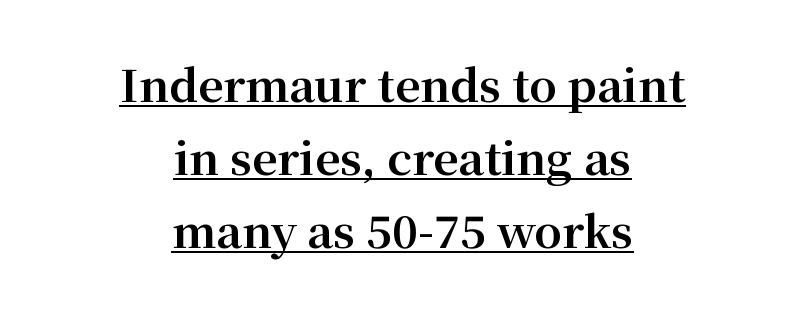
Does a line run under the words? Yes, clearly. Is this a fixed-width face? No — the glyphs have proportional, varying widths. Short note: letters normally spaced. Does the lettering tilt? It doesn't — this is upright. The type family on display is of the serif kind.
